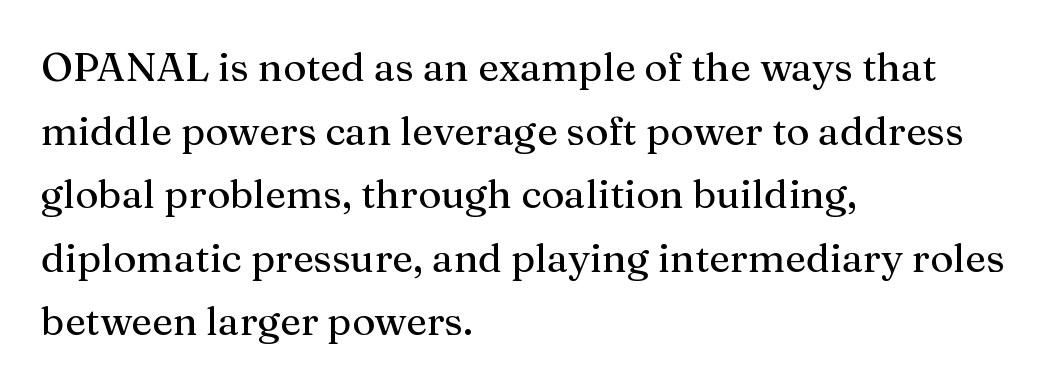
Q: Is the text italic (slanted)? A: No, it is upright.
Q: Is the typeface a serif or a sans-serif typeface? A: Serif.
Q: Is the text underlined? A: No.
Q: How is the paragraph aligned? A: Left-aligned.
Q: Is the spacing between letters normal or unusually wide? A: Normal.
Q: Is the spacing between lines tight, normal or loose? A: Normal.
Q: Width (condensed, normal, or wide)? A: Normal.
Q: Stroke contrast? A: Medium.
Q: x-height? A: Medium.
Q: Monospaced? A: No.
